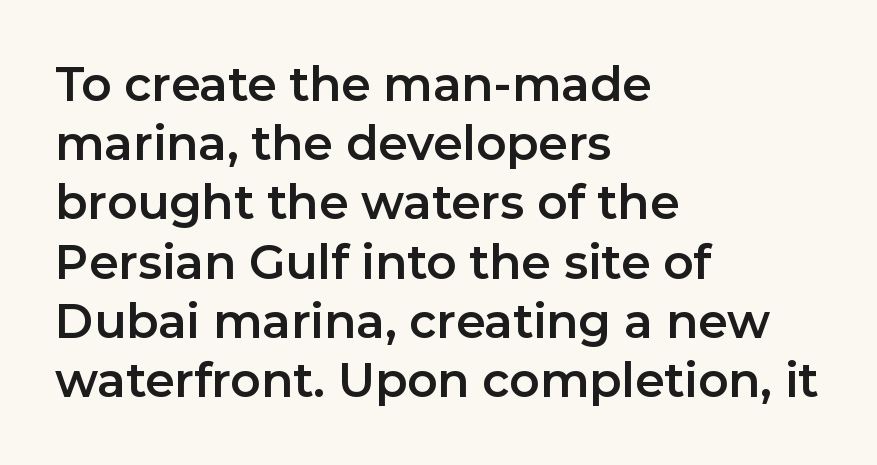
{"serif": "no", "italic": "no", "width": "normal", "stroke_contrast": "low", "x_height": "medium", "monospaced": "no", "underline": "no", "align": "left", "line_spacing": "normal", "line_spacing_ratio": 1.26, "letter_spacing": "normal", "letter_spacing_em": 0.0, "glyph_px": 47}
